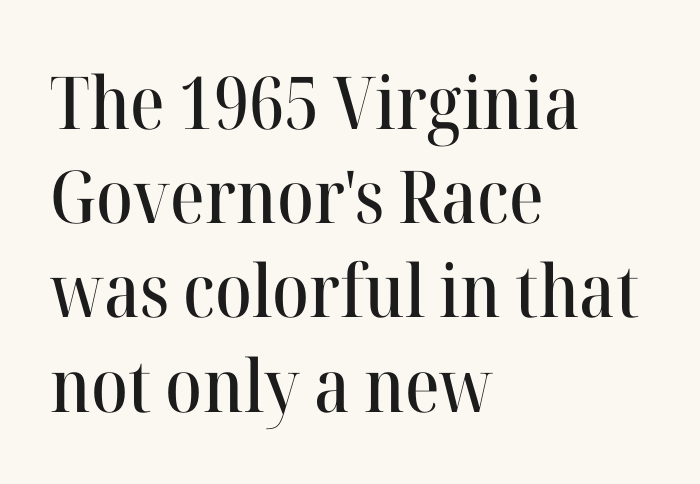
Q: Is the text italic (slanted)? A: No, it is upright.
Q: Is the typeface a serif or a sans-serif typeface? A: Serif.
Q: Is the text underlined? A: No.
Q: How is the paragraph aligned? A: Left-aligned.
Q: Is the spacing between letters normal or unusually wide? A: Normal.
Q: Is the spacing between lines tight, normal or loose? A: Normal.
Q: Width (condensed, normal, or wide)? A: Normal.
Q: Stroke contrast? A: High.
Q: x-height? A: Medium.
Q: Monospaced? A: No.
